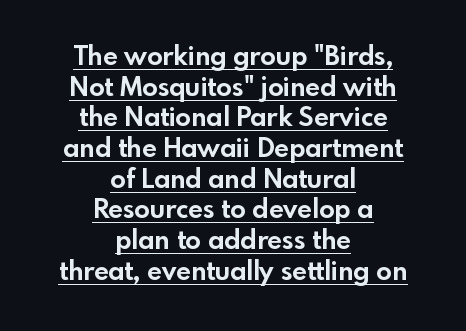
Q: Is the text bold? A: Yes.
Q: Is the text italic (slanted)? A: No, it is upright.
Q: Is the text underlined? A: Yes.
Q: How is the paragraph aligned? A: Centered.
Q: Is the spacing between letters normal or unusually wide? A: Normal.
